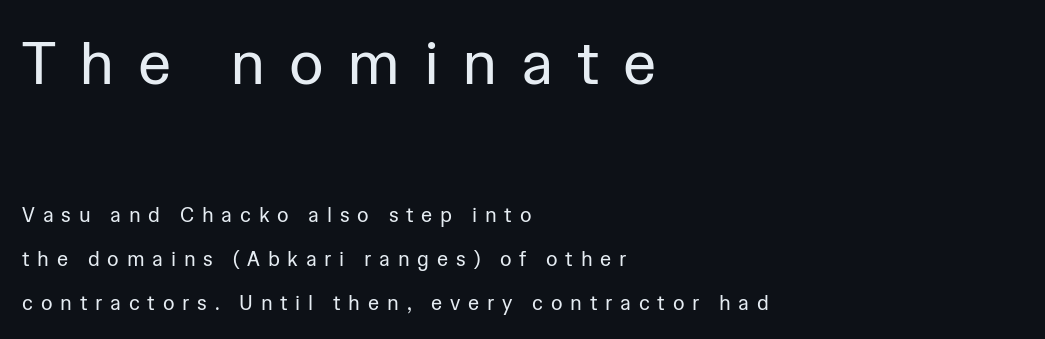
Spacing between characters has been opened up far beyond the box default. Weight: in the light-to-regular range. You can tell it's not italic because the verticals are truly vertical. Typeset ragged right — the left edge is the straight one.
